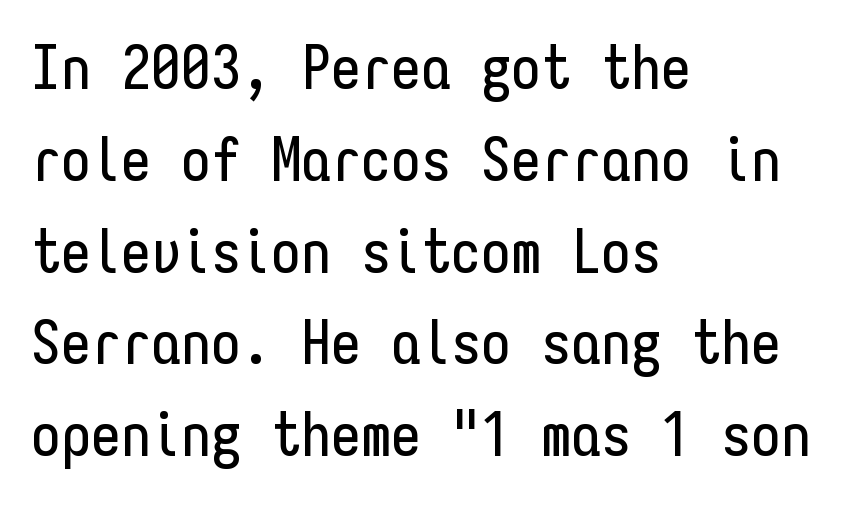
The image shows 60 px condensed sans-serif type, upright, monospaced; set left-aligned, normal line spacing (1.53x), normal letter spacing, not underlined; low stroke contrast and a medium x-height.
